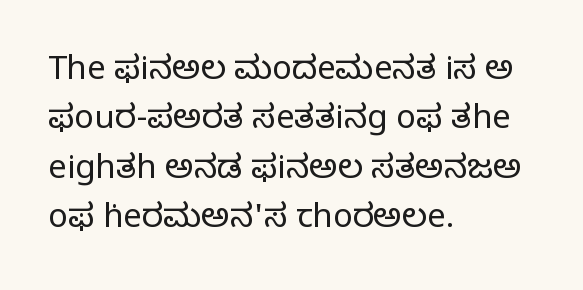
Q: Is the text bold? A: No.
Q: Is the text italic (slanted)? A: No, it is upright.
Q: Is the typeface a serif or a sans-serif typeface? A: Serif.
Q: Is the text underlined? A: No.
Q: How is the paragraph aligned? A: Left-aligned.
Q: Is the spacing between letters normal or unusually wide? A: Normal.
Q: Is the spacing between lines tight, normal or loose? A: Normal.
Q: Width (condensed, normal, or wide)? A: Normal.
Q: Stroke contrast? A: Low.
Q: x-height? A: Large.
Q: Monospaced? A: No.
